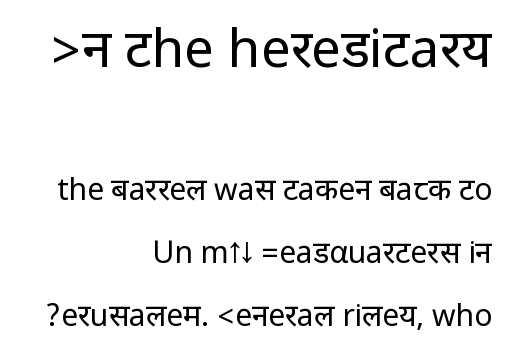
Q: Is the text bold? A: No.
Q: Is the text italic (slanted)? A: No, it is upright.
Q: Is the typeface a serif or a sans-serif typeface? A: Sans-serif.
Q: Is the text underlined? A: No.
Q: How is the paragraph aligned? A: Right-aligned.
Q: Is the spacing between letters normal or unusually wide? A: Normal.
Q: Is the spacing between lines tight, normal or loose? A: Loose.
Q: Which block of text is set in a larger size, the first (top) or the second (bottom)? A: The first (top) one.
Q: Width (condensed, normal, or wide)? A: Condensed.
Q: Stroke contrast? A: Low.
